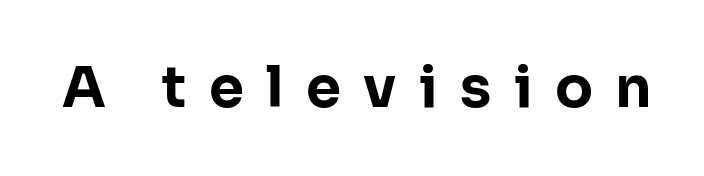
Upright lettering throughout. You could not count columns in this text — the font is proportionally spaced. These words are printed bold, with thick strokes throughout. Glance below the letters and you will spot only blank space. This is sans-serif lettering, the kind often seen on screens and signage. The gaps between neighbouring characters are conspicuously large.
